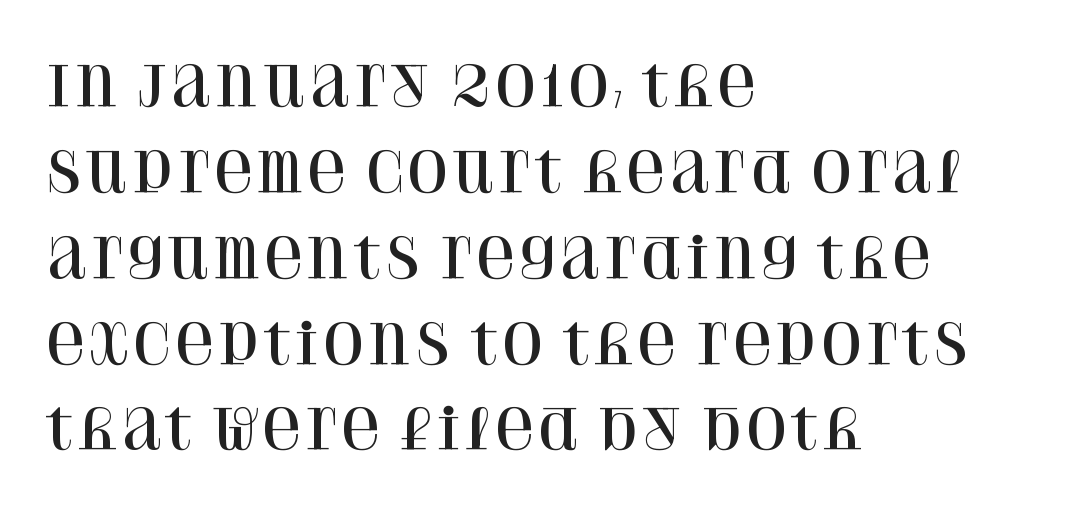
How are the letters spaced? Ordinarily, with no added tracking. The axis of the letterforms is exactly vertical. A student would call this left alignment; a typographer would say flush left, rag right. Interline gaps are of average width in this sample. I'd call this a serif setting — the letters wear small feet. The face used here is proportionally spaced, like ordinary book or web type.
